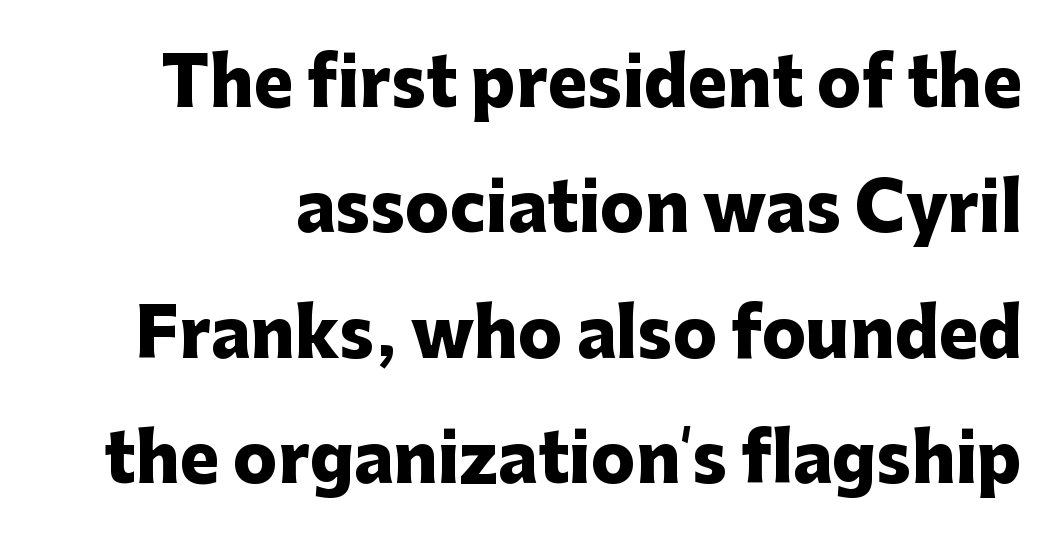
Words float on clear page, feet unadorned. Each letter's strokes conclude bluntly, with no projecting serifs. If you drew a line through each stem, it would be perfectly vertical. The rendering uses a bold face; every stroke is thick and dark.
